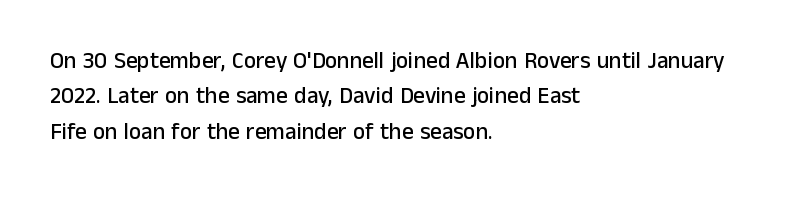
The image shows 23 px text type, upright; set left-aligned, normal line spacing (1.54x), normal letter spacing, not underlined.
